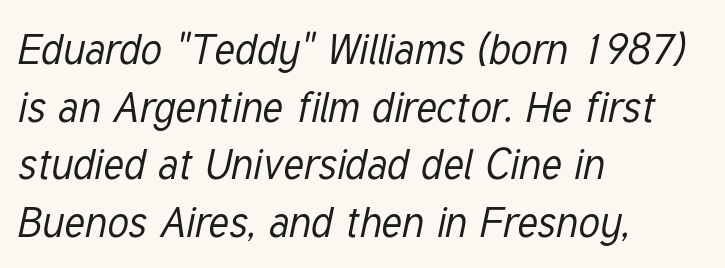
The image shows 42 px regular-weight, condensed type, italic (leaning right); set left-aligned, normal line spacing (1.37x), normal letter spacing, not underlined; low stroke contrast and a medium x-height.
